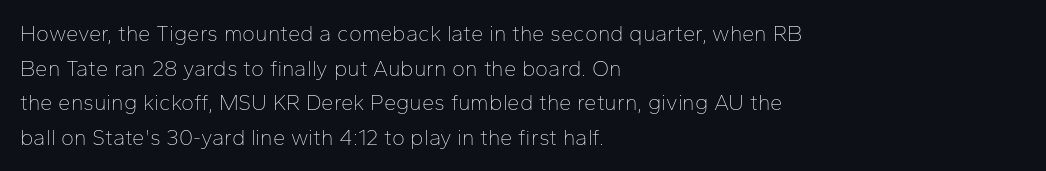
{"italic": "no", "bold": "no", "underline": "no", "align": "left", "line_spacing": "normal", "line_spacing_ratio": 1.57, "letter_spacing": "normal", "letter_spacing_em": 0.0, "glyph_px": 22}
